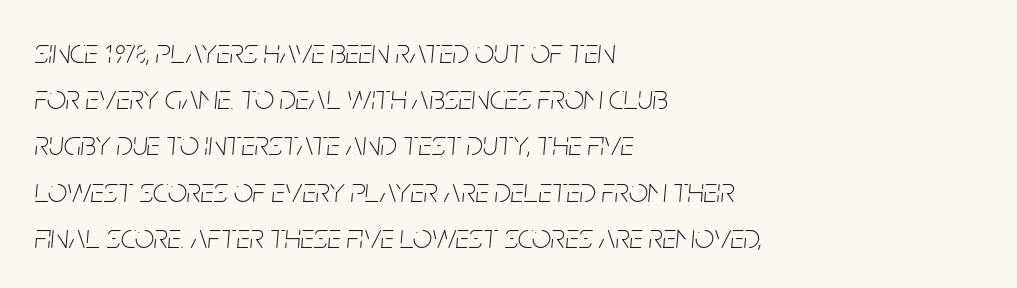
The lines are quadded left. Lines of text with bare space underneath. Ink coverage per letter is moderate at most. Characters follow at the spacing the type designer built in.
